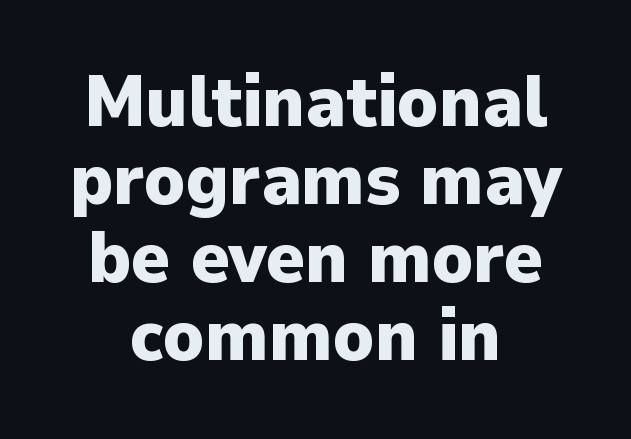
Nobody touched the tracking dial on this one. Do the characters align in a grid? No, the font is proportional. Type without underlining. One glance says dense: line gaps are narrower than usual.
